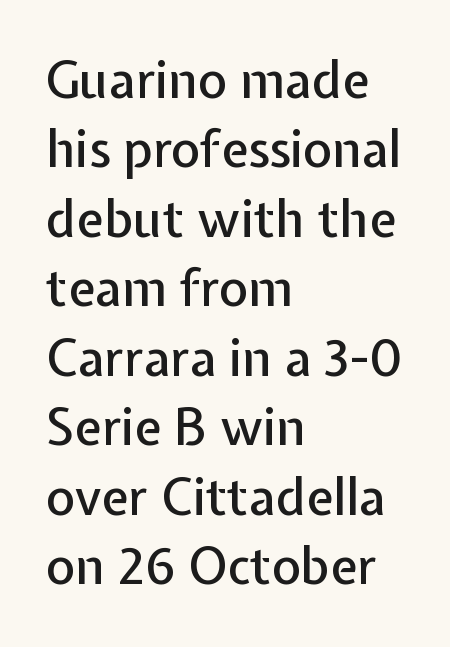
{"serif": "no", "italic": "no", "width": "normal", "stroke_contrast": "low", "x_height": "medium", "monospaced": "no", "underline": "no", "align": "left", "line_spacing": "normal", "line_spacing_ratio": 1.39, "letter_spacing": "normal", "letter_spacing_em": 0.0, "glyph_px": 50}
